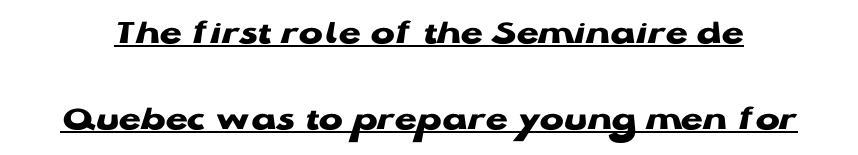
{"serif": "no", "italic": "no", "bold": "yes", "weight": "heavy", "width": "wide", "stroke_contrast": "low", "x_height": "medium", "monospaced": "no", "underline": "yes", "line_spacing": "loose", "line_spacing_ratio": 2.39, "letter_spacing": "normal", "letter_spacing_em": 0.0, "glyph_px": 36}
